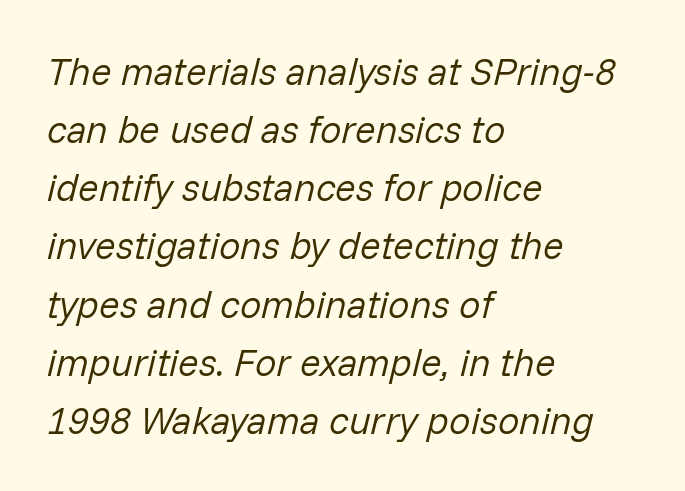
Q: Is the text bold? A: No.
Q: Is the text italic (slanted)? A: Yes, it leans right by about 14 degrees.
Q: Is the text underlined? A: No.
Q: How is the paragraph aligned? A: Left-aligned.
Q: Is the spacing between letters normal or unusually wide? A: Normal.
Q: Is the spacing between lines tight, normal or loose? A: Normal.
Q: Width (condensed, normal, or wide)? A: Normal.
Q: Stroke contrast? A: Low.
Q: x-height? A: Medium.
Q: Monospaced? A: No.
